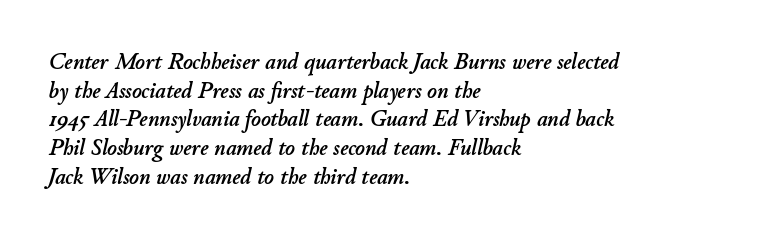
{"italic": "yes", "lean": "right", "slant_degrees": 11, "underline": "no", "align": "left", "line_spacing": "normal", "line_spacing_ratio": 1.25, "letter_spacing": "normal", "letter_spacing_em": 0.0, "glyph_px": 23}
